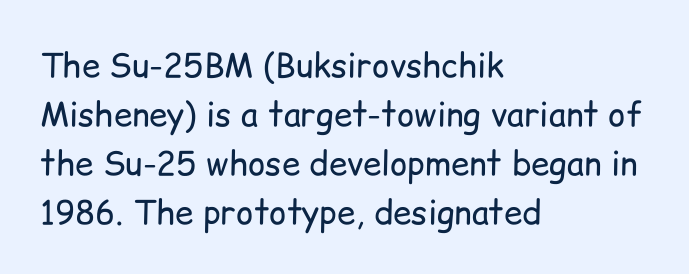
Q: Is the text bold? A: No.
Q: Is the text italic (slanted)? A: No, it is upright.
Q: Is the typeface a serif or a sans-serif typeface? A: Sans-serif.
Q: Is the text underlined? A: No.
Q: How is the paragraph aligned? A: Left-aligned.
Q: Is the spacing between letters normal or unusually wide? A: Normal.
Q: Is the spacing between lines tight, normal or loose? A: Normal.
Q: Width (condensed, normal, or wide)? A: Normal.
Q: Stroke contrast? A: Low.
Q: x-height? A: Medium.
Q: Monospaced? A: No.
